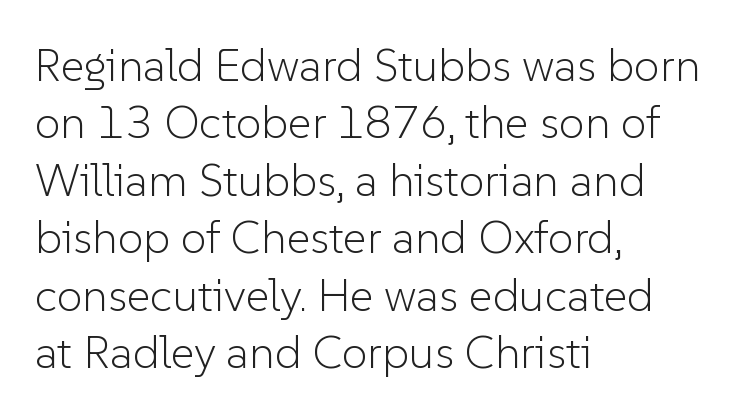
Q: Is the text bold? A: No.
Q: Is the text italic (slanted)? A: No, it is upright.
Q: Is the typeface a serif or a sans-serif typeface? A: Sans-serif.
Q: Is the text underlined? A: No.
Q: How is the paragraph aligned? A: Left-aligned.
Q: Is the spacing between letters normal or unusually wide? A: Normal.
Q: Is the spacing between lines tight, normal or loose? A: Normal.
Q: Width (condensed, normal, or wide)? A: Normal.
Q: Stroke contrast? A: Low.
Q: x-height? A: Medium.
Q: Monospaced? A: No.
